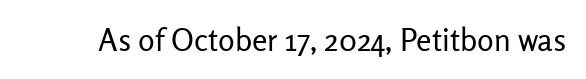
The image shows 31 px regular-weight sans-serif type, upright; set normal letter spacing, not underlined; low stroke contrast and a medium x-height.
